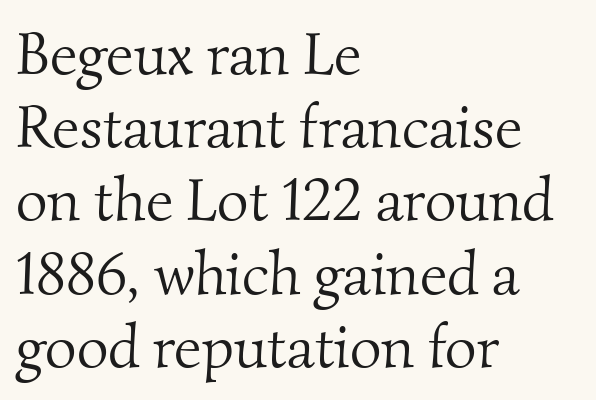
{"serif": "yes", "bold": "no", "weight": "light", "width": "normal", "stroke_contrast": "medium", "x_height": "small", "monospaced": "no", "underline": "no", "align": "left", "line_spacing_ratio": 1.2, "letter_spacing": "normal", "letter_spacing_em": 0.0, "glyph_px": 61}
